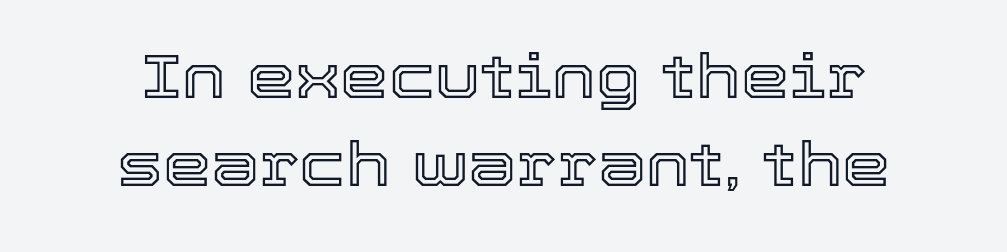
Q: Is the text italic (slanted)? A: No, it is upright.
Q: Is the text underlined? A: No.
Q: Is the spacing between letters normal or unusually wide? A: Normal.
Q: Is the spacing between lines tight, normal or loose? A: Normal.
Q: Width (condensed, normal, or wide)? A: Normal.
Q: x-height? A: Medium.
Q: Monospaced? A: No.
